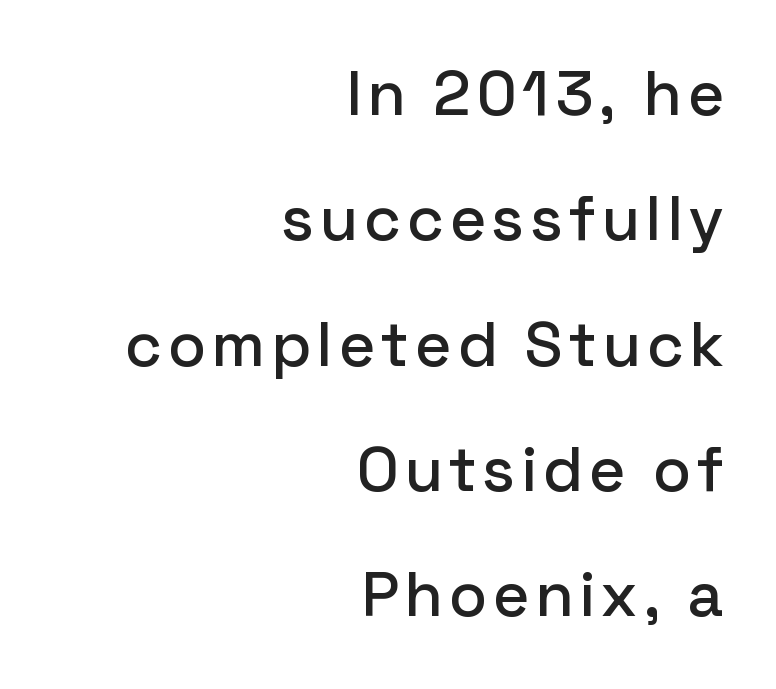
Here the designer chose a conventional face with non-uniform glyph widths. This rendering features lettering with no underline. Horizontal alignment here is rightward, an uncommon choice for prose. Stroke terminals: plain, sans-serif. Reading down the column, the eye jumps a long way to each next line. These lines were composed using upright roman letters.
